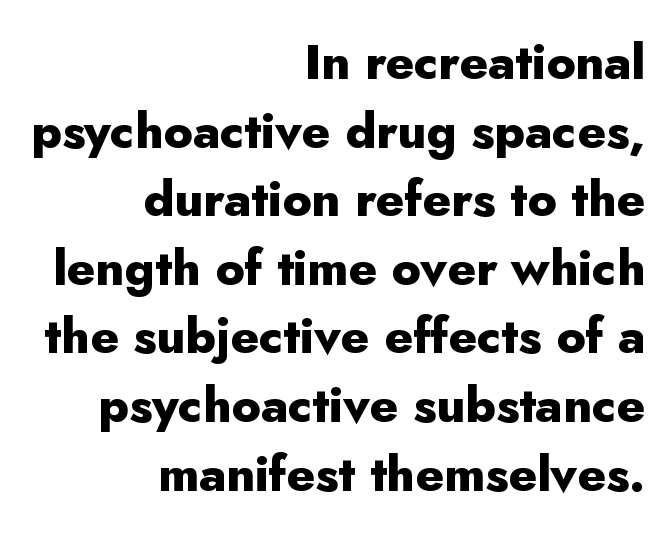
{"serif": "no", "italic": "no", "bold": "yes", "weight": "heavy", "width": "normal", "stroke_contrast": "low", "x_height": "small", "monospaced": "no", "underline": "no", "align": "right", "line_spacing": "normal", "line_spacing_ratio": 1.4, "letter_spacing": "normal", "letter_spacing_em": 0.0, "glyph_px": 49}
